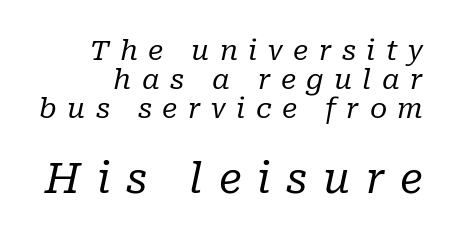
{"serif": "yes", "italic": "yes", "lean": "right", "slant_degrees": 10, "bold": "no", "weight": "regular", "width": "normal", "stroke_contrast": "low", "x_height": "medium", "monospaced": "no", "underline": "no", "line_spacing": "tight", "line_spacing_ratio": 1.03, "letter_spacing": "wide", "letter_spacing_em": 0.37, "larger_block": "second", "size_ratio": 1.5, "glyph_px": 42}
